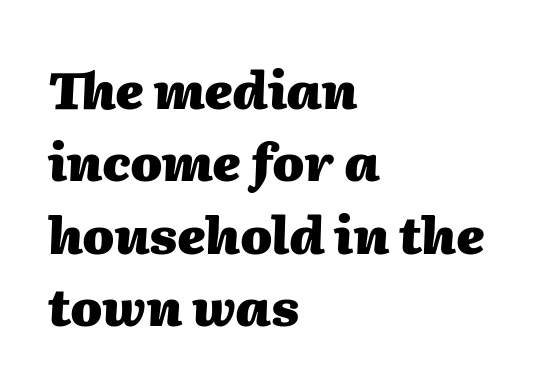
Q: Is the text bold? A: Yes.
Q: Is the text italic (slanted)? A: Yes, it leans right by about 2 degrees.
Q: Is the text underlined? A: No.
Q: How is the paragraph aligned? A: Left-aligned.
Q: Is the spacing between letters normal or unusually wide? A: Normal.
Q: Is the spacing between lines tight, normal or loose? A: Normal.
Q: Width (condensed, normal, or wide)? A: Normal.
Q: Stroke contrast? A: Medium.
Q: x-height? A: Medium.
Q: Monospaced? A: No.
